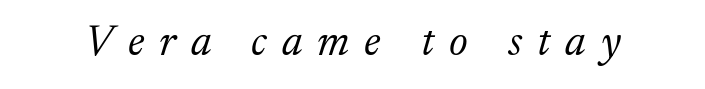
The image shows 44 px light serif type, italic (leaning right); set unusually wide letter spacing (+0.34 em), not underlined; low stroke contrast and a medium x-height.
